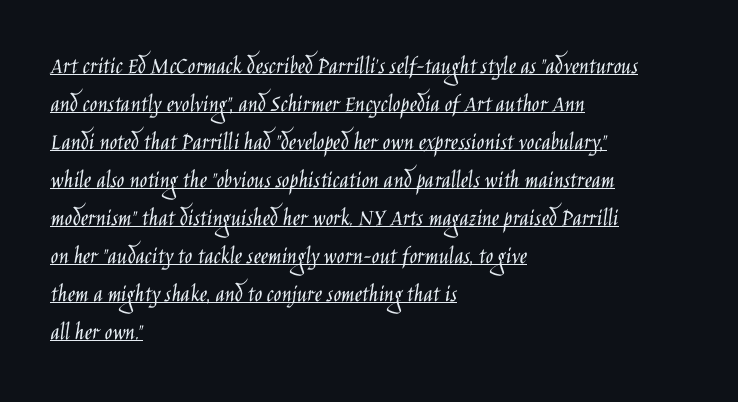
Q: Is the text bold? A: No.
Q: Is the text italic (slanted)? A: Yes.
Q: Is the text underlined? A: Yes.
Q: How is the paragraph aligned? A: Left-aligned.
Q: Is the spacing between letters normal or unusually wide? A: Normal.
Q: Is the spacing between lines tight, normal or loose? A: Normal.
